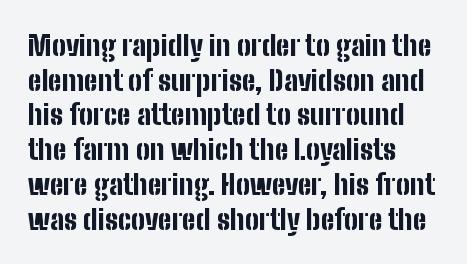
{"serif": "no", "italic": "no", "bold": "yes", "weight": "bold", "width": "condensed", "stroke_contrast": "low", "x_height": "medium", "monospaced": "no", "underline": "no", "align": "left", "line_spacing_ratio": 1.24, "letter_spacing": "normal", "letter_spacing_em": 0.0, "glyph_px": 28}
